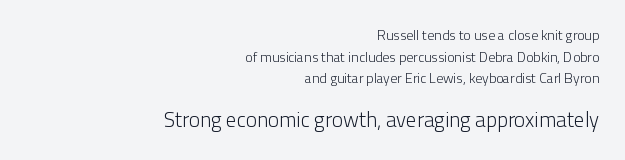
Q: Is the text bold? A: No.
Q: Is the text italic (slanted)? A: No, it is upright.
Q: Is the text underlined? A: No.
Q: How is the paragraph aligned? A: Right-aligned.
Q: Is the spacing between letters normal or unusually wide? A: Normal.
Q: Is the spacing between lines tight, normal or loose? A: Normal.
Q: Which block of text is set in a larger size, the first (top) or the second (bottom)? A: The second (bottom) one.
